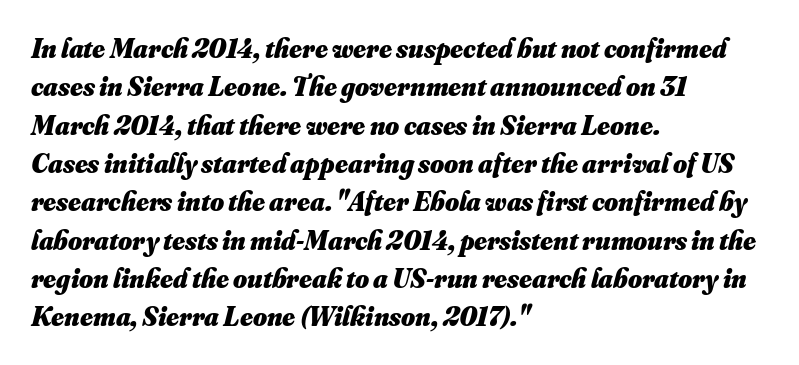
{"bold": "yes", "underline": "no", "align": "left", "line_spacing": "normal", "line_spacing_ratio": 1.42, "letter_spacing": "normal", "letter_spacing_em": 0.0, "glyph_px": 27}
